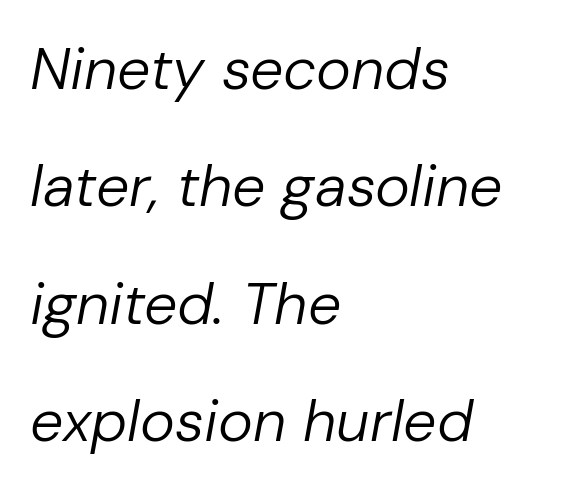
The letters sit at their default tracking, neither squeezed nor spread. The letters advance in unequal steps, a hallmark of proportional type. Horizontal alignment here is leftward, the default for most running prose. The lettering tilts uniformly, giving the passage an italic look.
